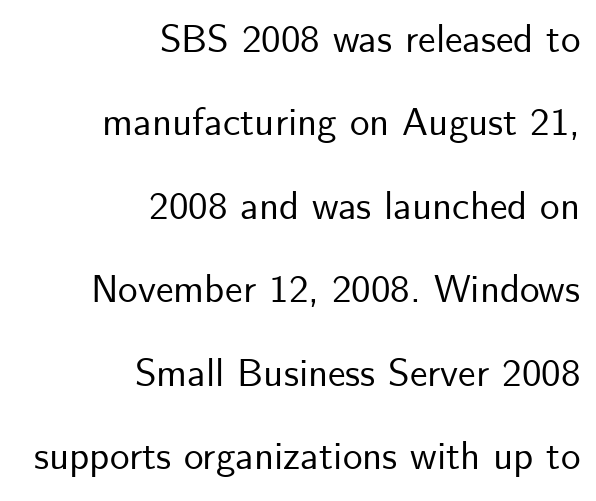
Q: Is the text italic (slanted)? A: No, it is upright.
Q: Is the typeface a serif or a sans-serif typeface? A: Sans-serif.
Q: Is the text underlined? A: No.
Q: How is the paragraph aligned? A: Right-aligned.
Q: Is the spacing between letters normal or unusually wide? A: Normal.
Q: Is the spacing between lines tight, normal or loose? A: Loose.
Q: Width (condensed, normal, or wide)? A: Normal.
Q: Stroke contrast? A: Low.
Q: x-height? A: Small.
Q: Monospaced? A: No.
